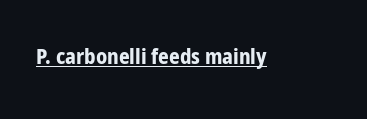
The image shows 21 px bold type, upright; set normal letter spacing, underlined.
